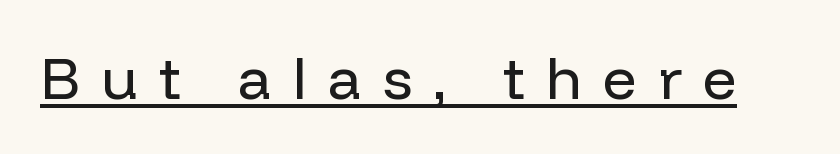
{"serif": "no", "italic": "no", "bold": "no", "weight": "regular", "width": "normal", "stroke_contrast": "low", "x_height": "medium", "monospaced": "no", "underline": "yes", "letter_spacing": "wide", "letter_spacing_em": 0.36, "glyph_px": 59}
